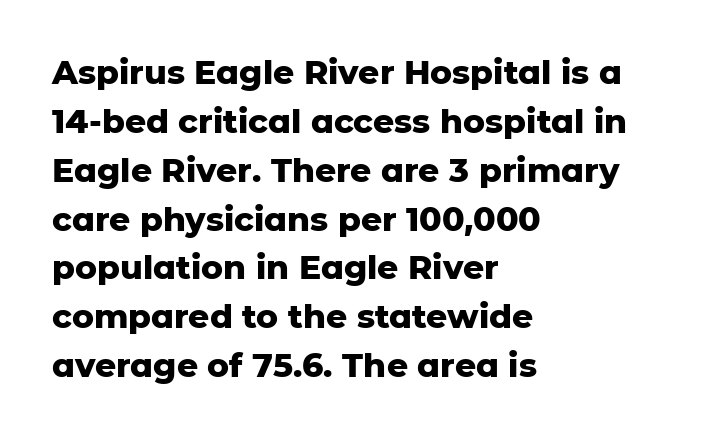
Note the varied advance widths — an 'i' is clearly narrower than an 'm'. Characters follow at the spacing the type designer built in. The vertical gap from one line to the next is medium. Does the type have serifs? No, each stem ends abruptly.
